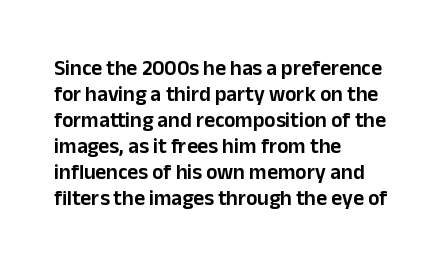
The typesetter chose a ragged-right arrangement here. The type sits square on the baseline with zero lean. There is no visible air inserted between adjacent glyphs. Has an underline been added? It has not.
